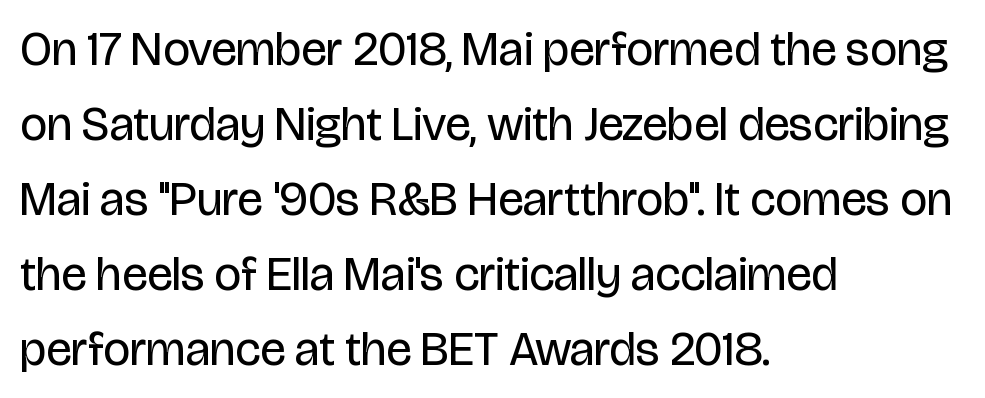
Successive baselines arrive at the customary interval. Type without underlining. This is roman type, the default non-slanted kind. This rendering employs a face without finishing strokes, i.e., a sans-serif. Heft: none added — not bold. Is this a fixed-width face? No — the glyphs have proportional, varying widths.
